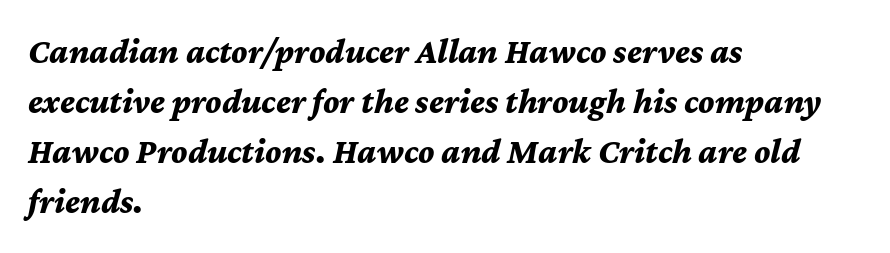
{"italic": "yes", "lean": "right", "slant_degrees": 12, "bold": "yes", "weight": "bold", "width": "normal", "stroke_contrast": "medium", "x_height": "medium", "monospaced": "no", "underline": "no", "align": "left", "line_spacing": "normal", "line_spacing_ratio": 1.43, "letter_spacing": "normal", "letter_spacing_em": 0.0, "glyph_px": 35}
